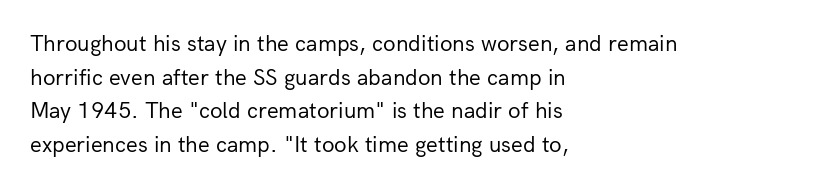
Q: Is the text bold? A: No.
Q: Is the text italic (slanted)? A: No, it is upright.
Q: Is the text underlined? A: No.
Q: How is the paragraph aligned? A: Left-aligned.
Q: Is the spacing between letters normal or unusually wide? A: Normal.
Q: Is the spacing between lines tight, normal or loose? A: Normal.
